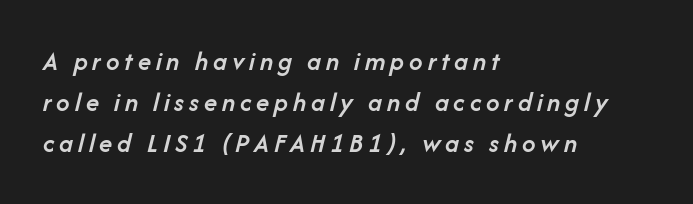
Layout note: lines flush left. The lines sit at an ordinary, default distance from one another. The typesetting leans somewhat heavy: a semibold. Designer's note — italics engaged.
